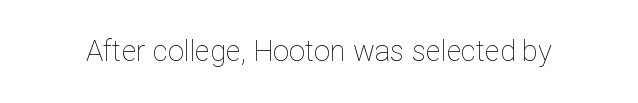
{"italic": "no", "bold": "no", "weight": "thin", "width": "normal", "stroke_contrast": "low", "x_height": "medium", "monospaced": "no", "underline": "no", "letter_spacing": "normal", "letter_spacing_em": 0.0, "glyph_px": 29}
